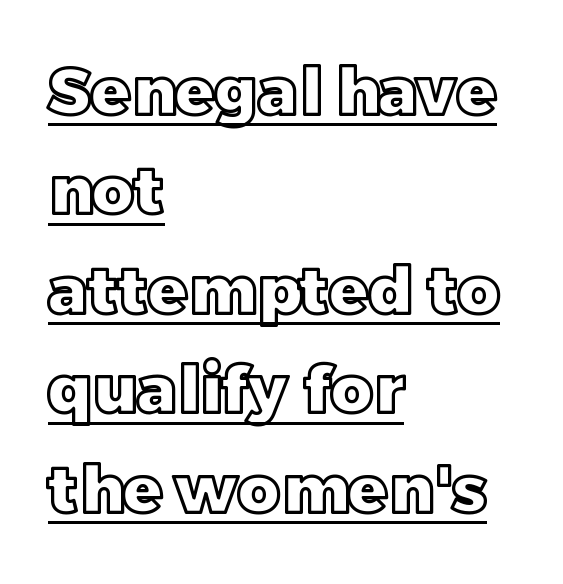
{"italic": "no", "width": "normal", "x_height": "large", "monospaced": "no", "underline": "yes", "align": "left", "line_spacing": "normal", "line_spacing_ratio": 1.53, "letter_spacing": "normal", "letter_spacing_em": 0.0, "glyph_px": 65}
